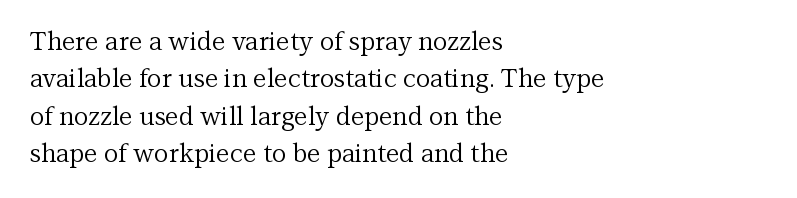
The image shows 25 px text type, upright; set left-aligned, normal line spacing (1.5x), normal letter spacing, not underlined.
